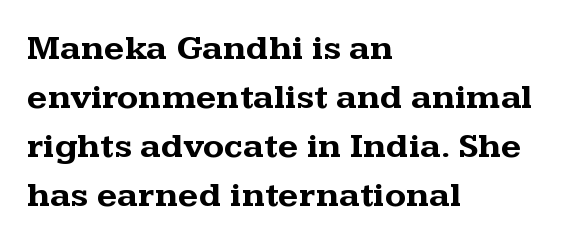
{"serif": "yes", "italic": "no", "bold": "yes", "weight": "bold", "width": "wide", "stroke_contrast": "medium", "x_height": "medium", "monospaced": "no", "underline": "no", "align": "left", "line_spacing": "normal", "line_spacing_ratio": 1.4, "letter_spacing": "normal", "letter_spacing_em": 0.0, "glyph_px": 35}
